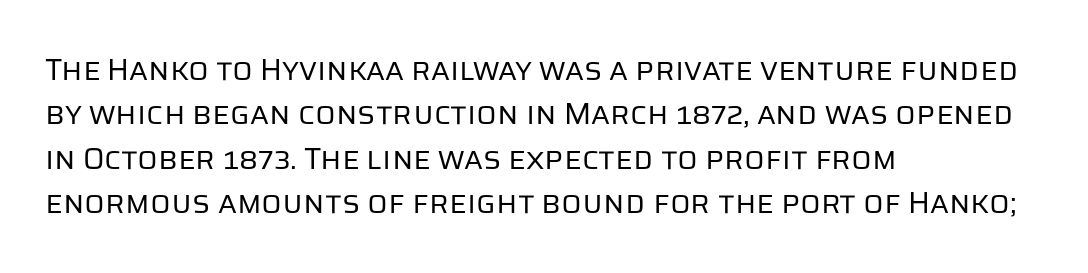
The tracking reads as untouched default to a designer's eye. The strokes are not fattened; the text isn't bold. Glance below the letters and you will spot only blank space. Varying glyph widths throughout — classic text-font behaviour. Every character sits straight up, as roman type does.
